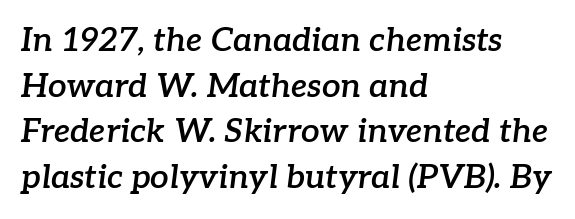
Q: Is the text bold? A: Semi-bold.
Q: Is the text italic (slanted)? A: Yes, it leans right by about 7 degrees.
Q: Is the typeface a serif or a sans-serif typeface? A: Serif.
Q: Is the text underlined? A: No.
Q: How is the paragraph aligned? A: Left-aligned.
Q: Is the spacing between letters normal or unusually wide? A: Normal.
Q: Is the spacing between lines tight, normal or loose? A: Normal.
Q: Width (condensed, normal, or wide)? A: Normal.
Q: Stroke contrast? A: Low.
Q: x-height? A: Medium.
Q: Monospaced? A: No.
